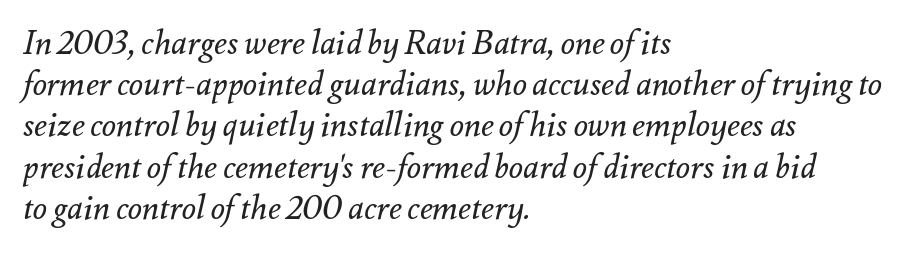
The designer left line spacing at the default. Compared with a centered layout, this one pins lines to the left instead. Is this a fixed-width face? No — the glyphs have proportional, varying widths. The rendering keeps characters at their native spacing.
